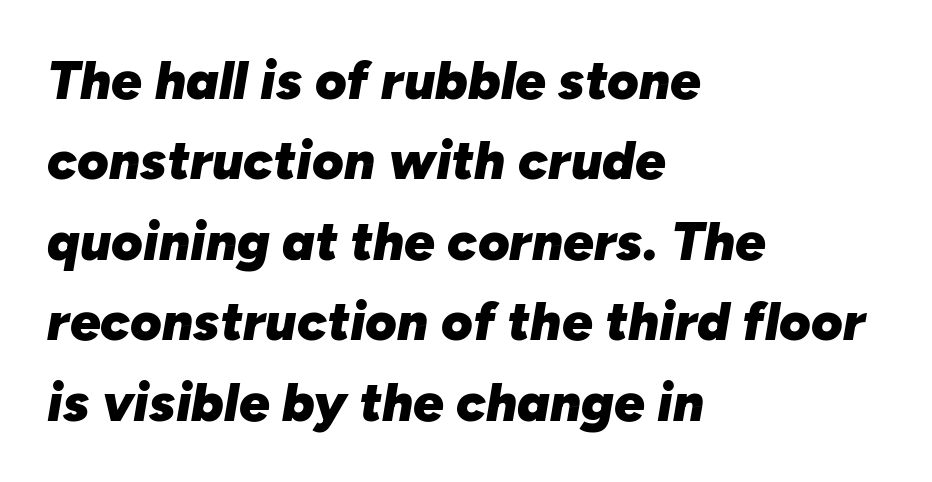
Quick note: underline off. The vertical gap from one line to the next is medium. Would a proofreader flag this as italicized? Yes. Bold? Absolutely — the strokes are thick and heavy. A classic flush-left, rag-right setting is used for this passage. Looks like regular typesetting: each glyph gets only the width it needs.
